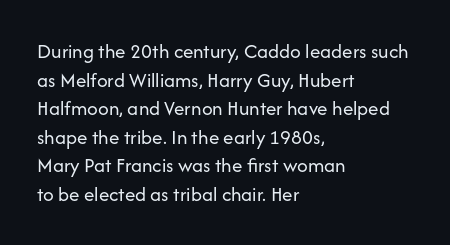
Q: Is the text bold? A: No.
Q: Is the text italic (slanted)? A: No, it is upright.
Q: Is the text underlined? A: No.
Q: How is the paragraph aligned? A: Left-aligned.
Q: Is the spacing between letters normal or unusually wide? A: Normal.
Q: Is the spacing between lines tight, normal or loose? A: Normal.
